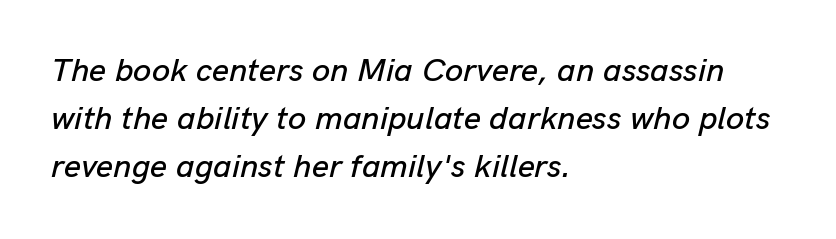
{"italic": "yes", "lean": "right", "slant_degrees": 13, "width": "normal", "stroke_contrast": "low", "x_height": "medium", "monospaced": "no", "underline": "no", "align": "left", "line_spacing": "normal", "line_spacing_ratio": 1.46, "letter_spacing": "normal", "letter_spacing_em": 0.0, "glyph_px": 33}
